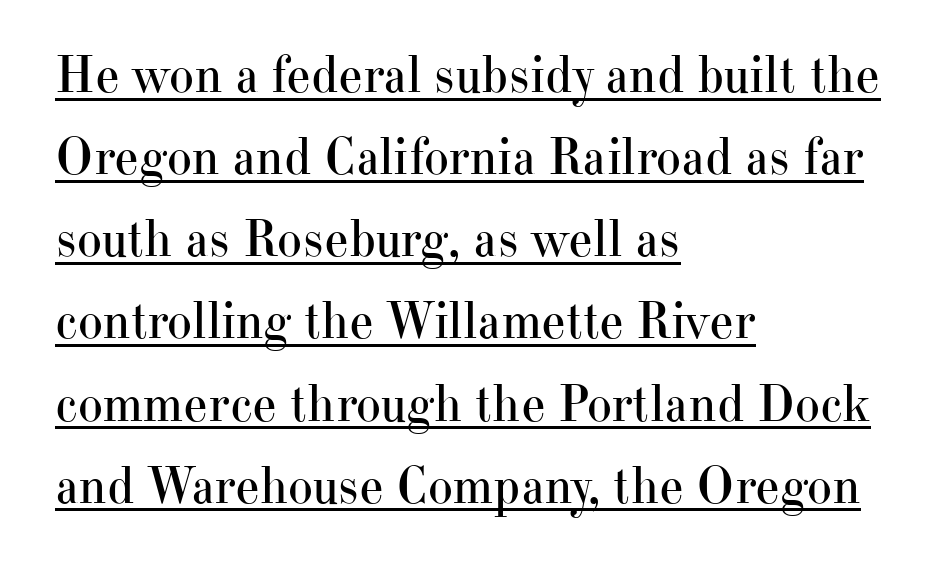
The font sits on the lighter half of the weight spectrum, regular included. Regarding leading, the lines here are spaced in the standard way. A typesetter would mark this as roman, not italic. Notice how a bar underscores the lettering throughout. Words appear dense and cohesive because spacing is normal. Looks like regular typesetting: each glyph gets only the width it needs.
